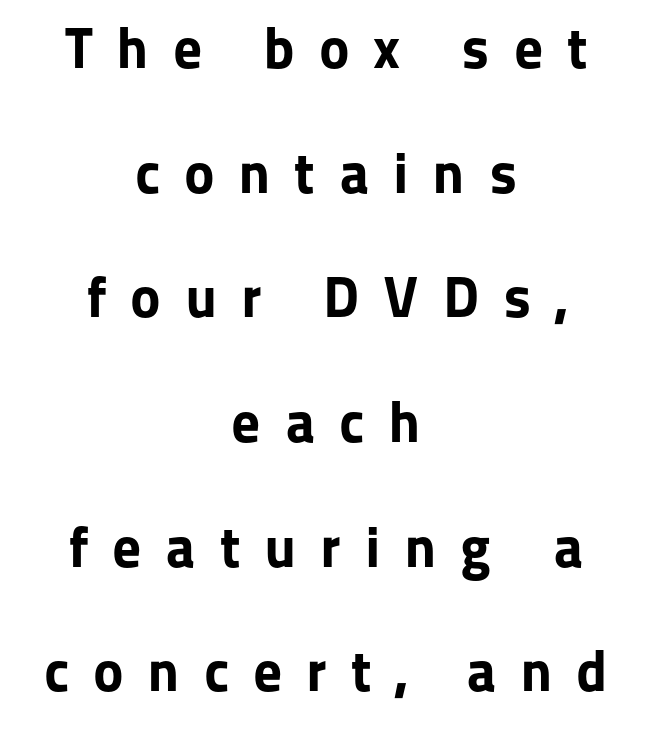
{"serif": "no", "italic": "no", "bold": "yes", "weight": "bold", "width": "normal", "stroke_contrast": "low", "x_height": "medium", "monospaced": "no", "underline": "no", "align": "center", "line_spacing": "loose", "line_spacing_ratio": 2.15, "letter_spacing": "wide", "letter_spacing_em": 0.41, "glyph_px": 58}
